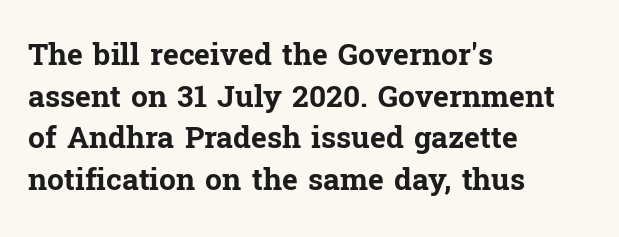
Q: Is the text bold? A: Yes.
Q: Is the text italic (slanted)? A: No, it is upright.
Q: Is the typeface a serif or a sans-serif typeface? A: Serif.
Q: Is the text underlined? A: No.
Q: How is the paragraph aligned? A: Left-aligned.
Q: Is the spacing between letters normal or unusually wide? A: Normal.
Q: Is the spacing between lines tight, normal or loose? A: Normal.
Q: Width (condensed, normal, or wide)? A: Normal.
Q: Stroke contrast? A: Low.
Q: x-height? A: Medium.
Q: Monospaced? A: No.
